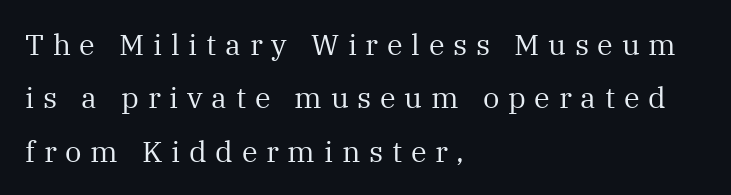
Q: Is the text bold? A: No.
Q: Is the text italic (slanted)? A: No, it is upright.
Q: Is the typeface a serif or a sans-serif typeface? A: Serif.
Q: Is the text underlined? A: No.
Q: How is the paragraph aligned? A: Left-aligned.
Q: Is the spacing between letters normal or unusually wide? A: Unusually wide.
Q: Width (condensed, normal, or wide)? A: Normal.
Q: Stroke contrast? A: Medium.
Q: x-height? A: Medium.
Q: Monospaced? A: No.
